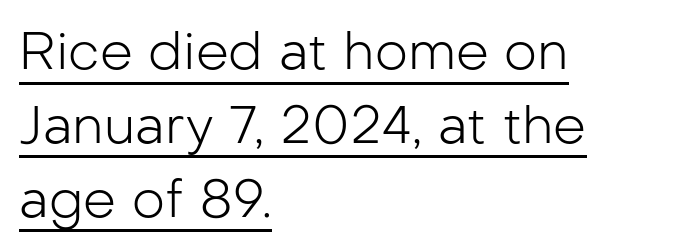
The image shows 52 px light sans-serif type, upright; set left-aligned, normal line spacing (1.42x), normal letter spacing, underlined; low stroke contrast and a medium x-height.
